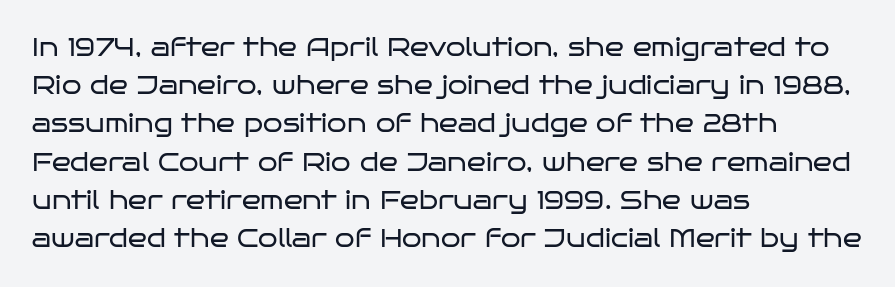
{"italic": "no", "bold": "no", "underline": "no", "align": "left", "line_spacing": "normal", "line_spacing_ratio": 1.53, "letter_spacing": "normal", "letter_spacing_em": 0.0, "glyph_px": 25}
